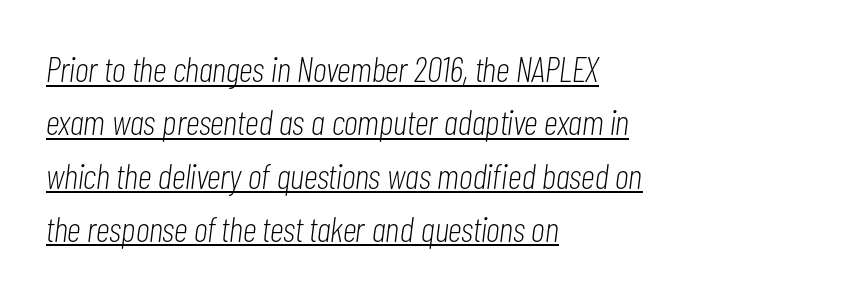
Q: Is the text bold? A: No.
Q: Is the text italic (slanted)? A: Yes, it leans right by about 7 degrees.
Q: Is the text underlined? A: Yes.
Q: How is the paragraph aligned? A: Left-aligned.
Q: Is the spacing between letters normal or unusually wide? A: Normal.
Q: Is the spacing between lines tight, normal or loose? A: Normal.
Q: Width (condensed, normal, or wide)? A: Condensed.
Q: Stroke contrast? A: Low.
Q: x-height? A: Medium.
Q: Monospaced? A: No.
